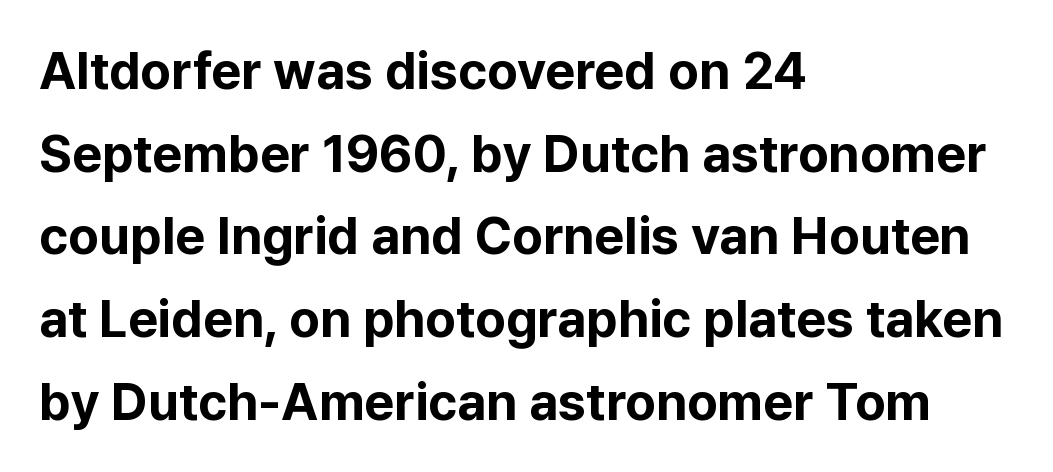
Q: Is the text bold? A: Yes.
Q: Is the text italic (slanted)? A: No, it is upright.
Q: Is the typeface a serif or a sans-serif typeface? A: Sans-serif.
Q: Is the text underlined? A: No.
Q: How is the paragraph aligned? A: Left-aligned.
Q: Is the spacing between letters normal or unusually wide? A: Normal.
Q: Is the spacing between lines tight, normal or loose? A: Normal.
Q: Width (condensed, normal, or wide)? A: Normal.
Q: Stroke contrast? A: Low.
Q: x-height? A: Medium.
Q: Monospaced? A: No.
